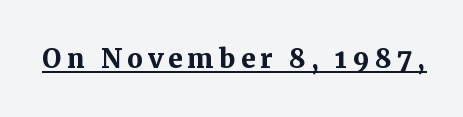
{"serif": "yes", "italic": "no", "bold": "yes", "weight": "semibold", "width": "normal", "stroke_contrast": "medium", "x_height": "medium", "monospaced": "no", "underline": "yes", "glyph_px": 35}
